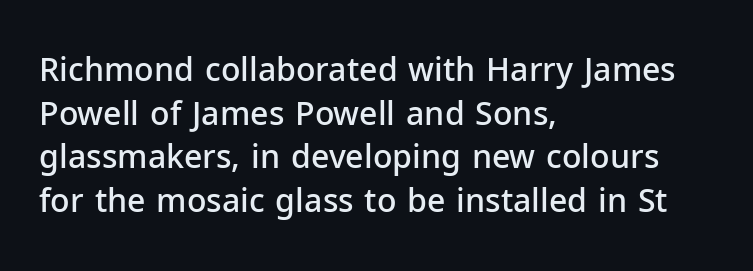
Q: Is the text bold? A: Semi-bold.
Q: Is the text italic (slanted)? A: No, it is upright.
Q: Is the typeface a serif or a sans-serif typeface? A: Sans-serif.
Q: Is the text underlined? A: No.
Q: How is the paragraph aligned? A: Left-aligned.
Q: Is the spacing between letters normal or unusually wide? A: Normal.
Q: Is the spacing between lines tight, normal or loose? A: Normal.
Q: Width (condensed, normal, or wide)? A: Normal.
Q: Stroke contrast? A: Low.
Q: x-height? A: Medium.
Q: Monospaced? A: No.
